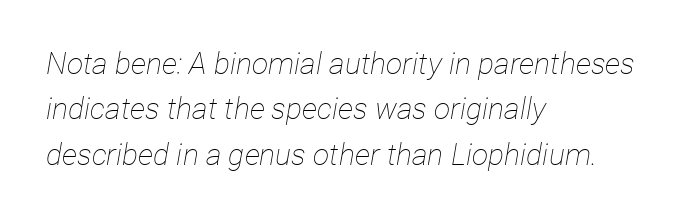
Every character sits at an angle, as italics do. What stands out about the letter spacing? Nothing — it is the standard amount. Weight: in the light-to-regular range. Glance below the letters and you will spot only blank space. The face used here is proportionally spaced, like ordinary book or web type. Reading down the block, your eye returns to a fixed left position each line.
